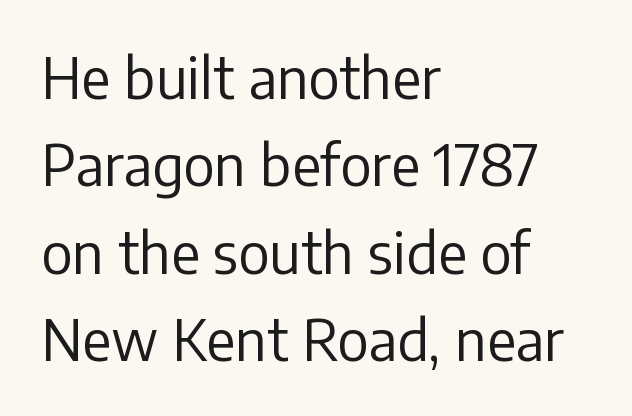
{"serif": "no", "italic": "no", "bold": "no", "weight": "regular", "width": "normal", "stroke_contrast": "low", "x_height": "medium", "monospaced": "no", "underline": "no", "align": "left", "line_spacing": "normal", "line_spacing_ratio": 1.56, "letter_spacing": "normal", "letter_spacing_em": 0.0, "glyph_px": 56}
